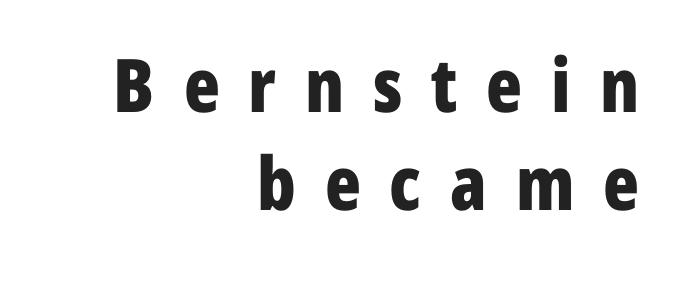
Q: Is the text bold? A: Yes.
Q: Is the text italic (slanted)? A: No, it is upright.
Q: Is the typeface a serif or a sans-serif typeface? A: Sans-serif.
Q: Is the text underlined? A: No.
Q: How is the paragraph aligned? A: Right-aligned.
Q: Is the spacing between letters normal or unusually wide? A: Unusually wide.
Q: Is the spacing between lines tight, normal or loose? A: Normal.
Q: Width (condensed, normal, or wide)? A: Condensed.
Q: Stroke contrast? A: Low.
Q: x-height? A: Medium.
Q: Monospaced? A: No.
